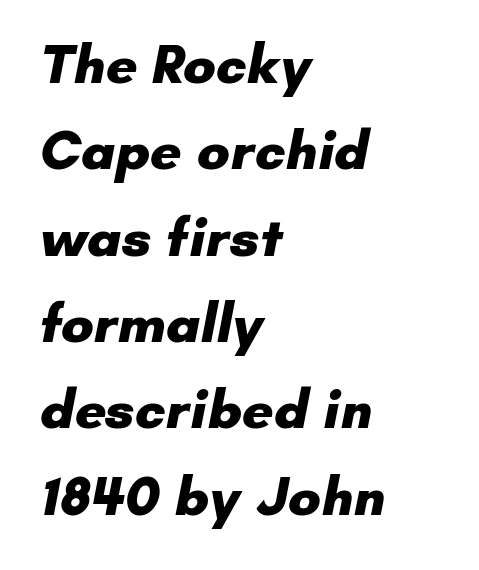
The letters carry no serifs — their stems end cleanly without finishing strokes. Each word holds together tightly as a unit, with standard inter-letter gaps. The baseline area is clear. Heavy-handed strokes throughout: this text is bold.
